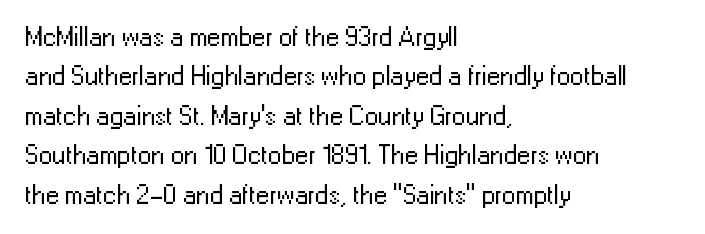
{"italic": "no", "bold": "no", "underline": "no", "align": "left", "line_spacing": "normal", "line_spacing_ratio": 1.46, "letter_spacing": "normal", "letter_spacing_em": 0.0, "glyph_px": 27}
